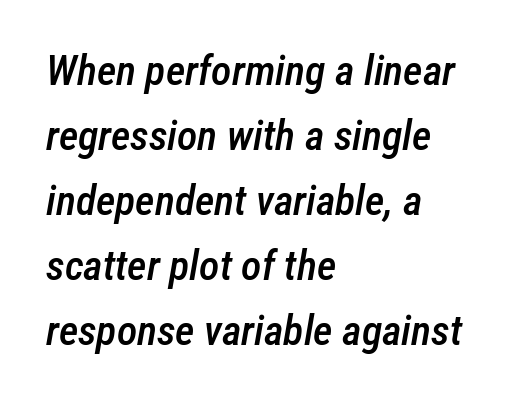
Q: Is the text bold? A: Semi-bold.
Q: Is the text italic (slanted)? A: Yes, it leans right by about 12 degrees.
Q: Is the text underlined? A: No.
Q: How is the paragraph aligned? A: Left-aligned.
Q: Is the spacing between letters normal or unusually wide? A: Normal.
Q: Is the spacing between lines tight, normal or loose? A: Normal.
Q: Width (condensed, normal, or wide)? A: Condensed.
Q: Stroke contrast? A: Low.
Q: x-height? A: Medium.
Q: Monospaced? A: No.
